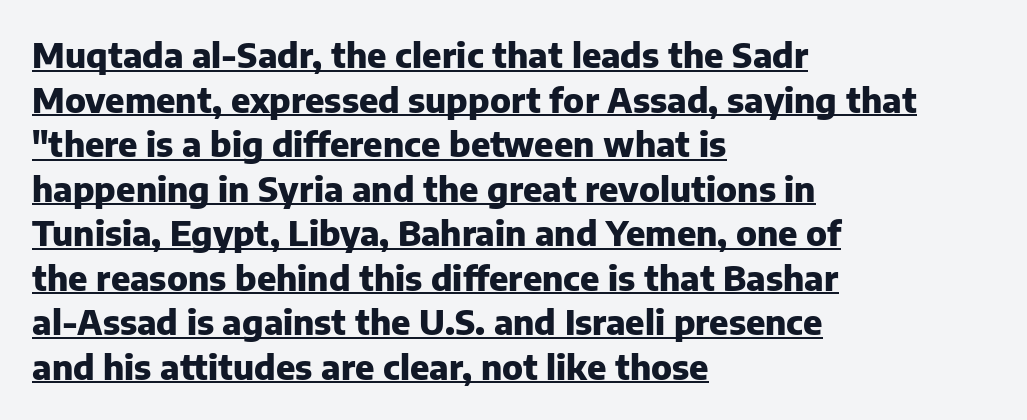
Proportional: the letters do not fall into vertical columns. Is the letter spacing exaggerated? No — it looks like the ordinary default. Grotesque or geometric, the face here clearly has no serifs. Caption: lettering with a line underneath. Horizontally, the lines are justified to the leading edge only.
